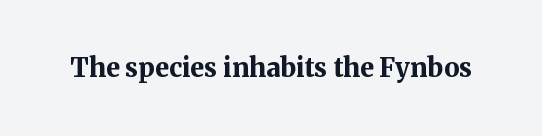
Only glyphs here, with clear space below each row. Rendered with straight, roman letterforms. The glyphs have the mass of a bold cut. Observe the ordinary spacing: letters are neighbours, not strangers.
